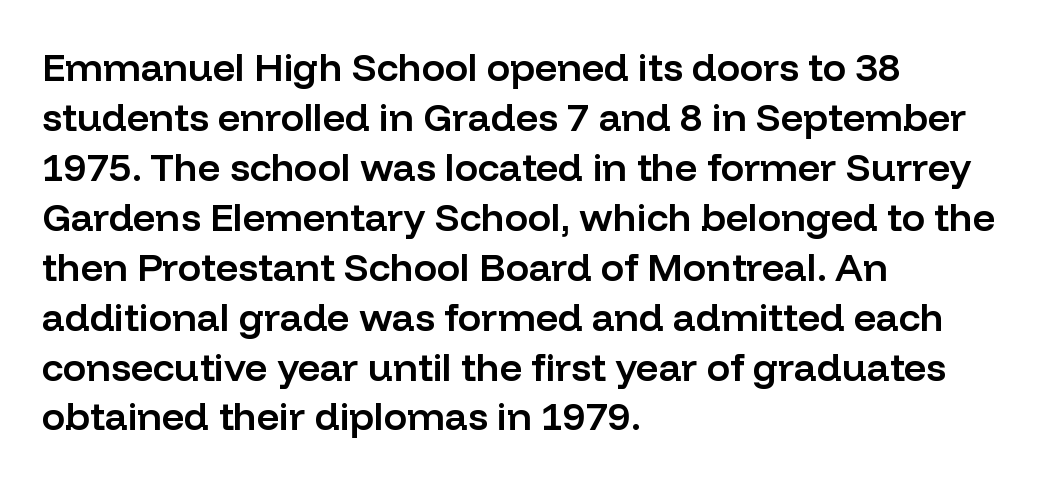
A typesetter would call this proportional, since set widths differ per character. The rendering shows plain stroke endings on the letterforms — a sans-serif design. Notice how the passage keeps a crisp vertical edge on the left only. There is no visible air inserted between adjacent glyphs. This is the regular roman posture of the typeface. The characters look somewhat weighty, a semibold short of true bold.
